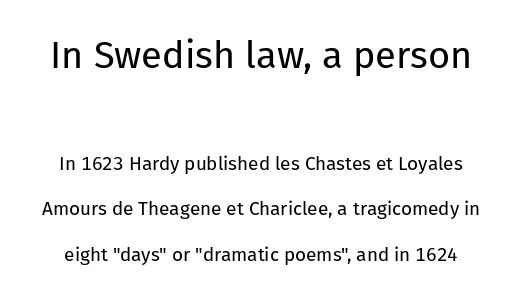
{"serif": "no", "italic": "no", "bold": "no", "weight": "regular", "width": "normal", "stroke_contrast": "low", "x_height": "medium", "monospaced": "no", "underline": "no", "line_spacing": "loose", "line_spacing_ratio": 2.37, "letter_spacing": "normal", "letter_spacing_em": 0.0, "larger_block": "first", "size_ratio": 2.0, "glyph_px": 38}
